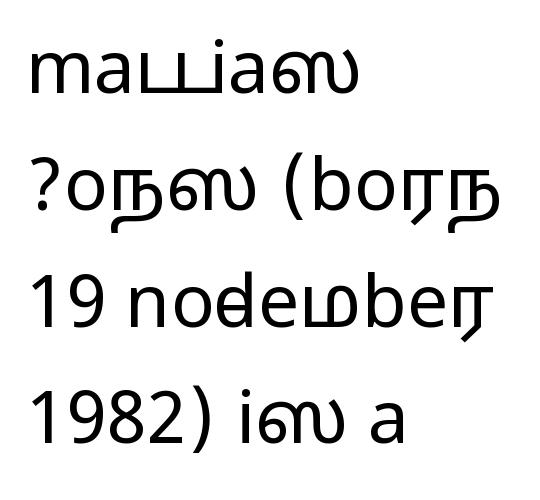
{"serif": "no", "italic": "no", "width": "wide", "stroke_contrast": "medium", "monospaced": "no", "underline": "no", "align": "left", "line_spacing": "normal", "line_spacing_ratio": 1.6, "letter_spacing": "normal", "letter_spacing_em": 0.0, "glyph_px": 73}
